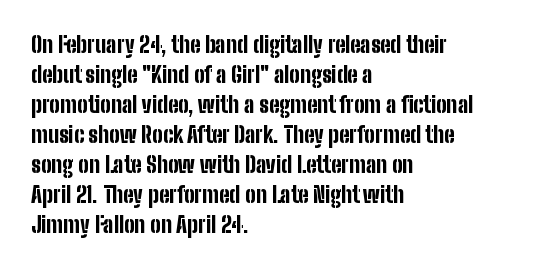
{"italic": "no", "bold": "yes", "underline": "no", "align": "left", "line_spacing": "normal", "line_spacing_ratio": 1.36, "letter_spacing": "normal", "letter_spacing_em": 0.0, "glyph_px": 22}
